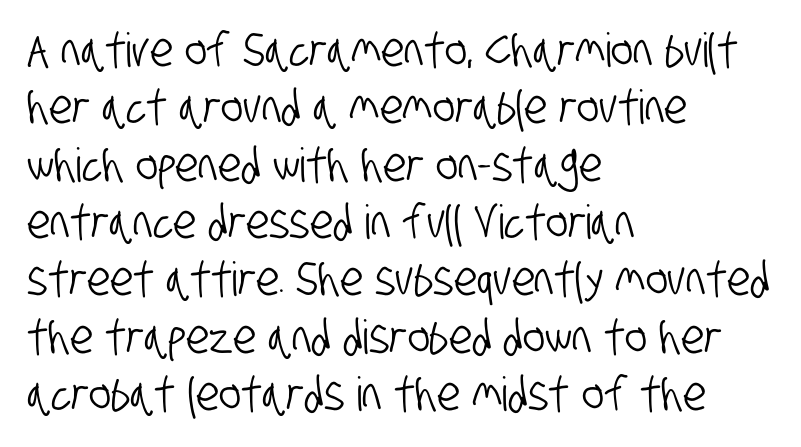
{"serif": "no", "width": "condensed", "stroke_contrast": "low", "x_height": "large", "monospaced": "no", "underline": "no", "align": "left", "line_spacing_ratio": 1.22, "letter_spacing": "normal", "letter_spacing_em": 0.0, "glyph_px": 47}
